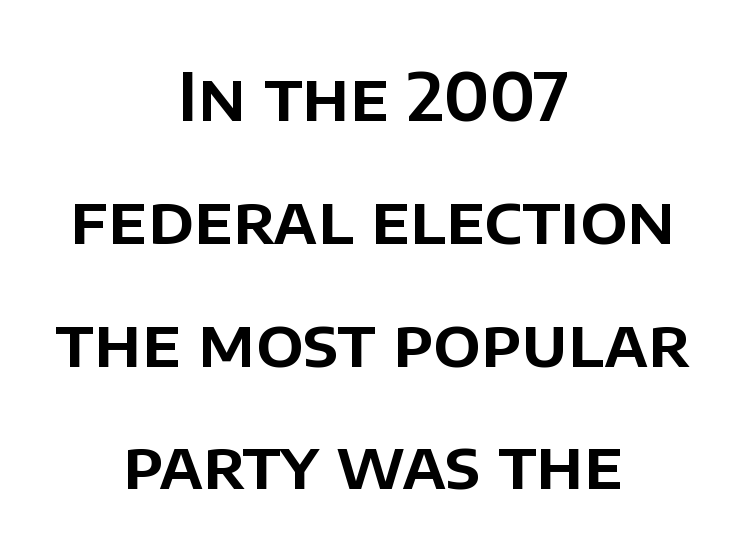
Q: Is the text italic (slanted)? A: No, it is upright.
Q: Is the typeface a serif or a sans-serif typeface? A: Sans-serif.
Q: Is the text underlined? A: No.
Q: How is the paragraph aligned? A: Centered.
Q: Is the spacing between letters normal or unusually wide? A: Normal.
Q: Width (condensed, normal, or wide)? A: Normal.
Q: Stroke contrast? A: Low.
Q: x-height? A: Large.
Q: Monospaced? A: No.
